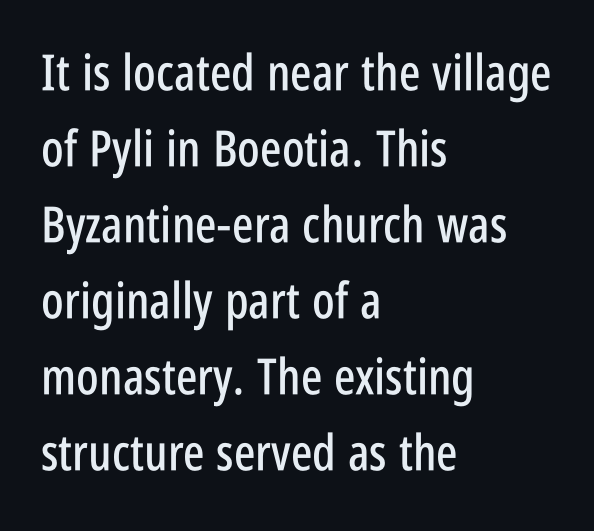
Q: Is the text italic (slanted)? A: No, it is upright.
Q: Is the typeface a serif or a sans-serif typeface? A: Sans-serif.
Q: Is the text underlined? A: No.
Q: How is the paragraph aligned? A: Left-aligned.
Q: Is the spacing between letters normal or unusually wide? A: Normal.
Q: Is the spacing between lines tight, normal or loose? A: Normal.
Q: Width (condensed, normal, or wide)? A: Condensed.
Q: Stroke contrast? A: Low.
Q: x-height? A: Large.
Q: Monospaced? A: No.
